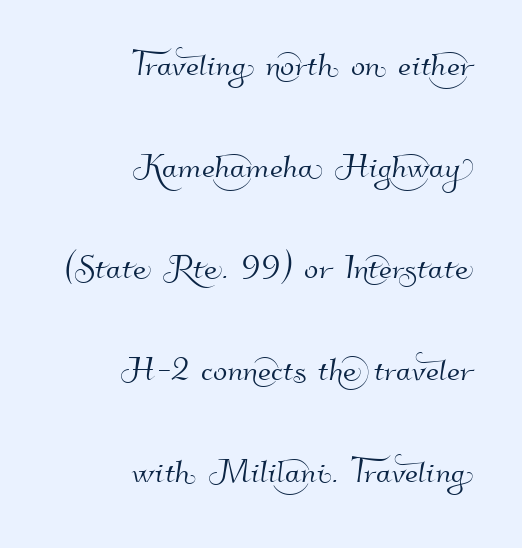
The image shows 42 px sans-serif type; set right-aligned, loose line spacing (2.42x), normal letter spacing, not underlined; high stroke contrast and a small x-height.
